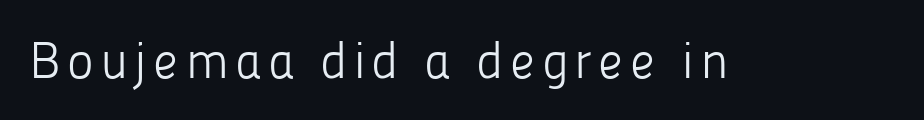
Is this a heavy cut? Hardly; it is regular or lighter. Think of a printed novel: that variable character pitch is what you see here. Descenders are the only things crossing below the line. The lettering holds an erect, upright posture throughout. To sum up the face: it is a sans, with no serifs.
